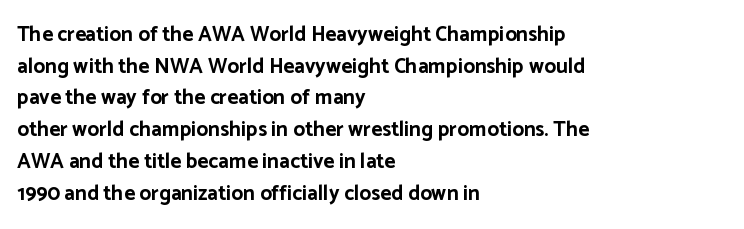
{"italic": "no", "bold": "yes", "underline": "no", "align": "left", "line_spacing": "normal", "line_spacing_ratio": 1.51, "letter_spacing": "normal", "letter_spacing_em": 0.0, "glyph_px": 21}
